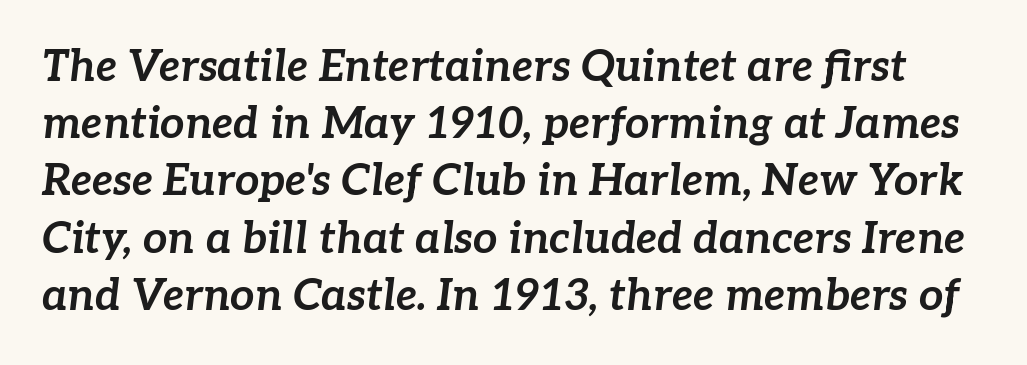
Look at the tracking — it's just the regular setting, nothing added. Look at the stroke-to-counter ratio: heavy, a bold. Horizontal bands of white between lines are of average thickness. Looking at the ascenders, they clearly lean. Here the designer chose a conventional face with non-uniform glyph widths. Quick note: underline off.
